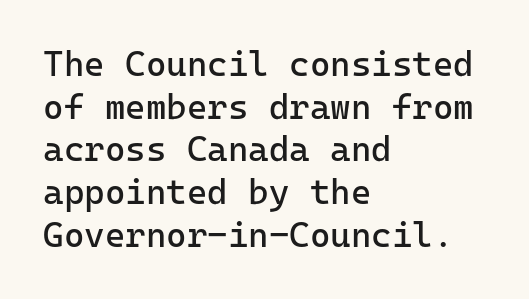
{"serif": "no", "italic": "no", "bold": "no", "weight": "regular", "width": "normal", "stroke_contrast": "low", "x_height": "medium", "underline": "no", "align": "left", "line_spacing_ratio": 1.22, "letter_spacing": "normal", "letter_spacing_em": 0.0, "glyph_px": 35}
